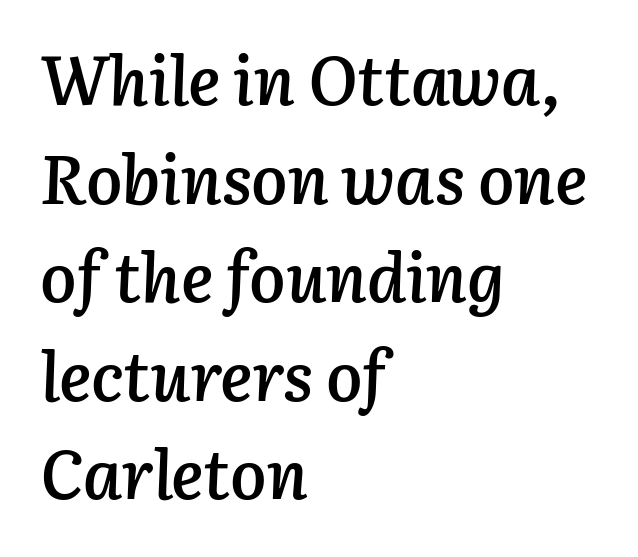
The image shows 68 px semibold type, italic (leaning right); set left-aligned, normal line spacing (1.45x), normal letter spacing, not underlined; low stroke contrast and a medium x-height.
